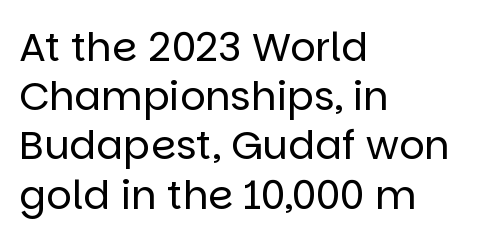
Do the letters lean? They stand straight. The strip under each line holds only bare page. Nope, no serifs anywhere on these letters. The typeface has the unassuming heft of standard copy or less. Observe the ordinary spacing: letters are neighbours, not strangers.
